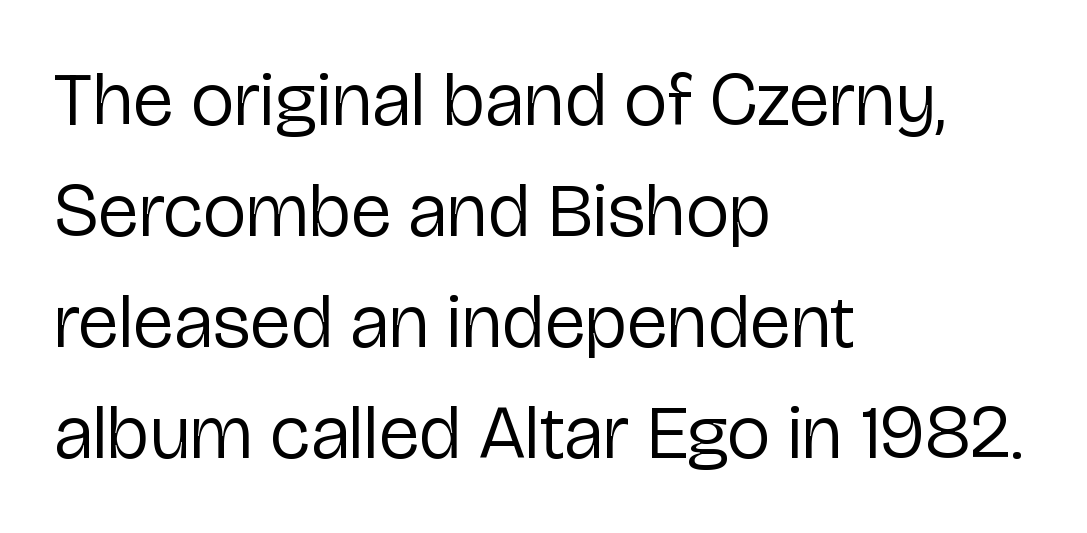
There is no visible air inserted between adjacent glyphs. A quiet, ordinary-to-light weight characterises the typeface. The strip under each line holds only bare page. A typesetter would call this proportional, since set widths differ per character.
